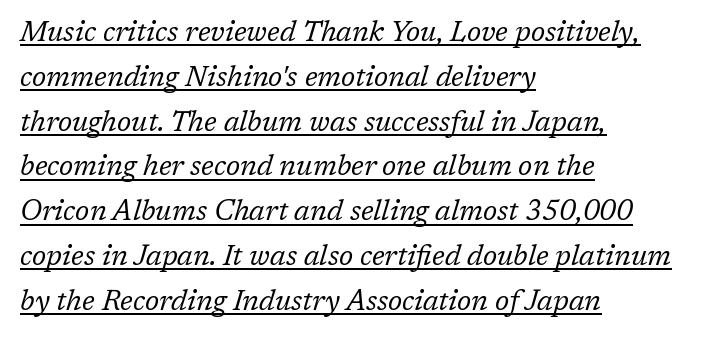
{"serif": "yes", "italic": "yes", "lean": "right", "slant_degrees": 17, "bold": "no", "weight": "regular", "width": "normal", "stroke_contrast": "low", "x_height": "medium", "monospaced": "no", "underline": "yes", "align": "left", "line_spacing": "normal", "line_spacing_ratio": 1.6, "letter_spacing": "normal", "letter_spacing_em": 0.0, "glyph_px": 28}
